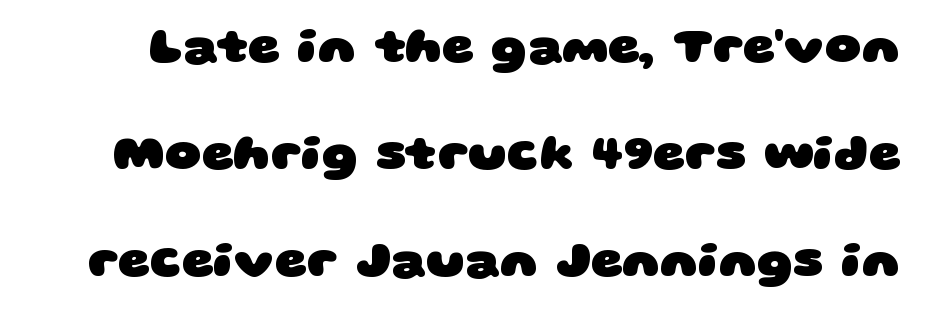
Just letters on the line, the space beneath them empty. These lines are rendered in a variable-pitch font. The glyphs in this specimen are sans serif. Reading down the column, the eye jumps a long way to each next line. Students, this is bold: see how much ink each stroke carries. No extra tracking has been applied to these lines.
